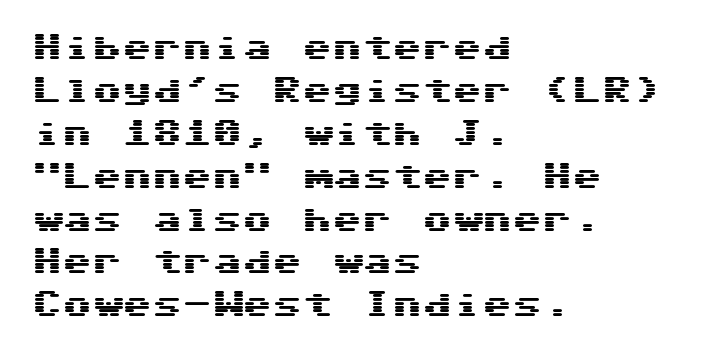
The image shows 30 px wide sans-serif type, upright; set left-aligned, normal line spacing (1.43x), normal letter spacing, not underlined; medium stroke contrast and a medium x-height.
